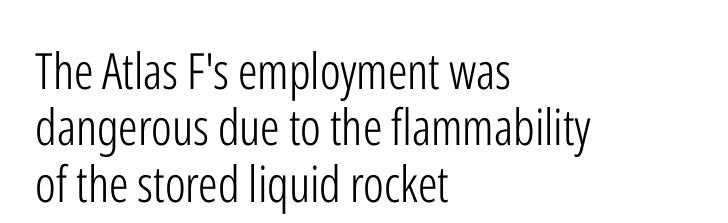
Q: Is the text bold? A: No.
Q: Is the text italic (slanted)? A: No, it is upright.
Q: Is the typeface a serif or a sans-serif typeface? A: Sans-serif.
Q: Is the text underlined? A: No.
Q: How is the paragraph aligned? A: Left-aligned.
Q: Is the spacing between letters normal or unusually wide? A: Normal.
Q: Is the spacing between lines tight, normal or loose? A: Tight.
Q: Width (condensed, normal, or wide)? A: Condensed.
Q: Stroke contrast? A: Low.
Q: x-height? A: Medium.
Q: Monospaced? A: No.
